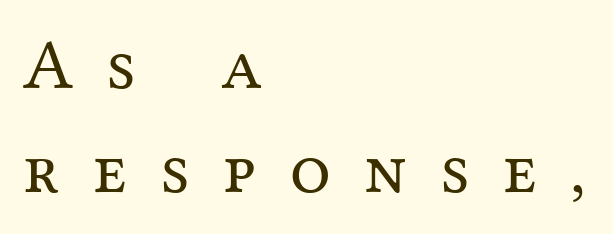
Q: Is the text bold? A: No.
Q: Is the text italic (slanted)? A: No, it is upright.
Q: Is the typeface a serif or a sans-serif typeface? A: Serif.
Q: Is the text underlined? A: No.
Q: How is the paragraph aligned? A: Left-aligned.
Q: Is the spacing between letters normal or unusually wide? A: Unusually wide.
Q: Is the spacing between lines tight, normal or loose? A: Normal.
Q: Width (condensed, normal, or wide)? A: Normal.
Q: Stroke contrast? A: Medium.
Q: x-height? A: Medium.
Q: Monospaced? A: No.
